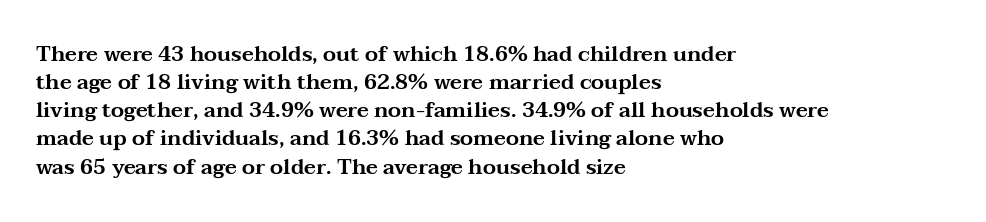
{"italic": "no", "underline": "no", "align": "left", "line_spacing": "normal", "line_spacing_ratio": 1.34, "letter_spacing": "normal", "letter_spacing_em": 0.0, "glyph_px": 21}
